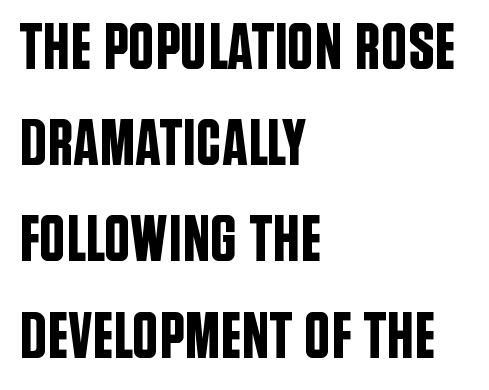
The image shows 65 px condensed sans-serif type, upright; set left-aligned, normal line spacing (1.48x), normal letter spacing, not underlined; low stroke contrast and a large x-height.
